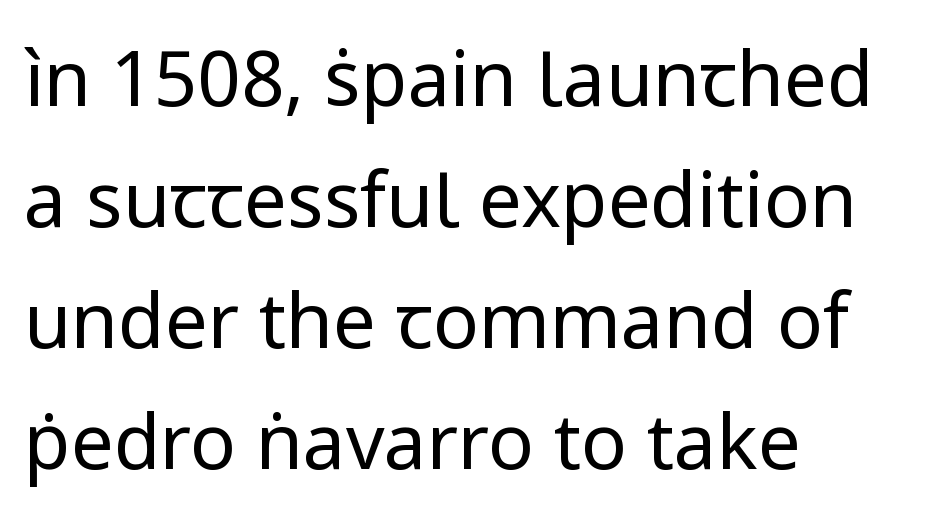
Q: Is the text bold? A: No.
Q: Is the text italic (slanted)? A: No, it is upright.
Q: Is the typeface a serif or a sans-serif typeface? A: Sans-serif.
Q: Is the text underlined? A: No.
Q: How is the paragraph aligned? A: Left-aligned.
Q: Is the spacing between letters normal or unusually wide? A: Normal.
Q: Is the spacing between lines tight, normal or loose? A: Normal.
Q: Width (condensed, normal, or wide)? A: Normal.
Q: Stroke contrast? A: Low.
Q: x-height? A: Medium.
Q: Monospaced? A: No.
